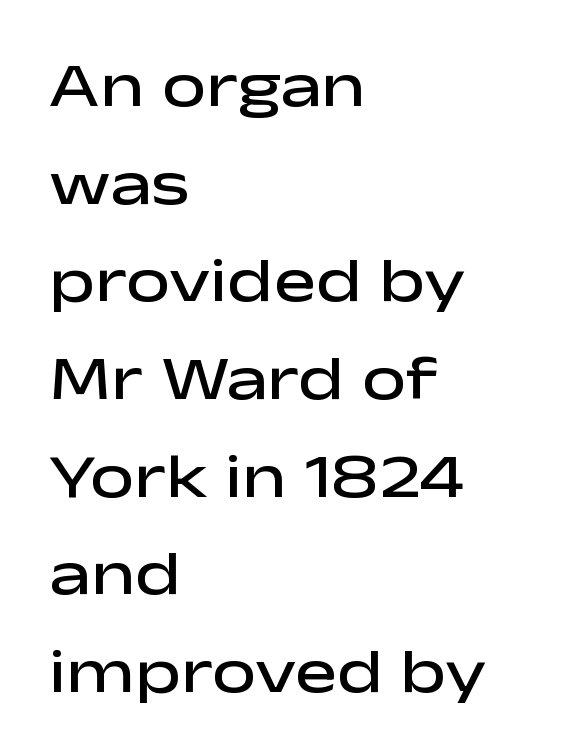
{"serif": "no", "italic": "no", "bold": "semi", "weight": "semibold", "width": "wide", "stroke_contrast": "low", "x_height": "medium", "monospaced": "no", "underline": "no", "align": "left", "line_spacing": "normal", "line_spacing_ratio": 1.55, "letter_spacing": "normal", "letter_spacing_em": 0.0, "glyph_px": 63}
